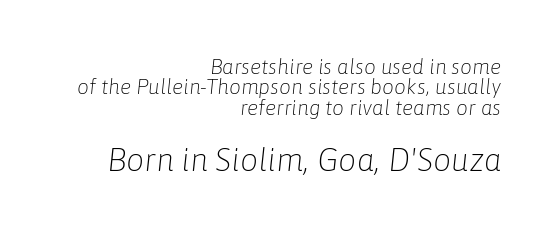
Notice how descenders almost collide with the ascenders below — that's tight leading. Any mark beneath the type? The region is blank. Weight: not bold — regular or lighter. Proportional: the letters do not fall into vertical columns. The designer gave the closing block more size than the opening block. Standard letterfit; no display-style spreading of the glyphs.
